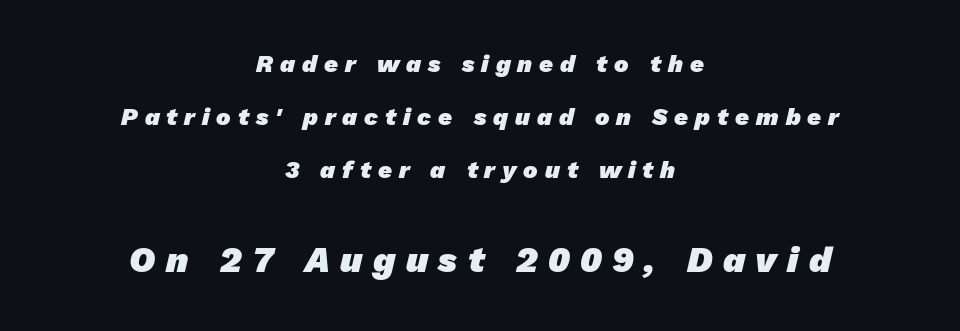
{"serif": "no", "bold": "yes", "weight": "heavy", "width": "normal", "stroke_contrast": "low", "x_height": "medium", "monospaced": "no", "underline": "no", "align": "center", "line_spacing": "loose", "line_spacing_ratio": 2.2, "letter_spacing": "wide", "letter_spacing_em": 0.29, "larger_block": "second", "size_ratio": 1.5, "glyph_px": 36}
